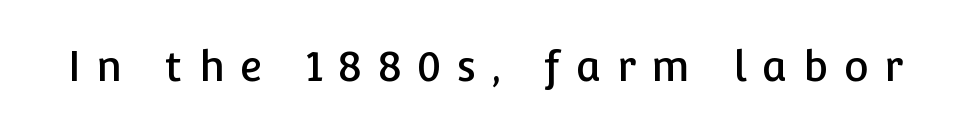
{"serif": "no", "italic": "no", "width": "normal", "stroke_contrast": "low", "x_height": "medium", "monospaced": "no", "underline": "no", "letter_spacing": "wide", "letter_spacing_em": 0.37, "glyph_px": 42}
